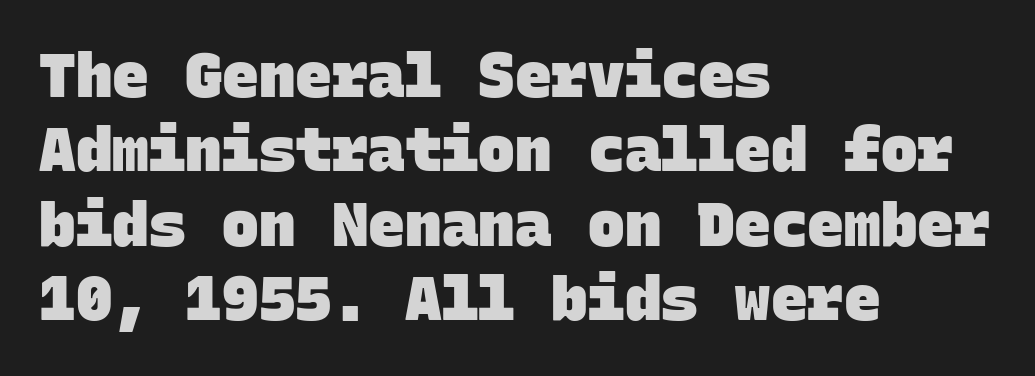
Check the space under the baseline: it is left empty. Reading down the block, your eye returns to a fixed left position each line. To sum up the face: it is a sans, with no serifs. Do the characters align in a grid? Yes, the font is monospaced.
